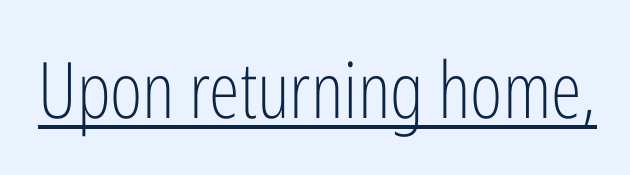
The image shows 78 px light, condensed sans-serif type, upright; set normal letter spacing, underlined; low stroke contrast and a medium x-height.
